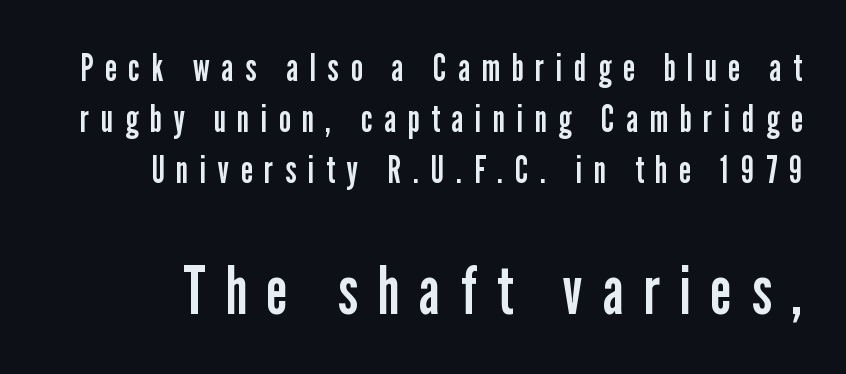
The weight would be labelled regular, book, light, or lighter still. Think of a printed novel: that variable character pitch is what you see here. Clear beneath every line of the passage. A typesetter would call this leading conventional body-copy spacing.
